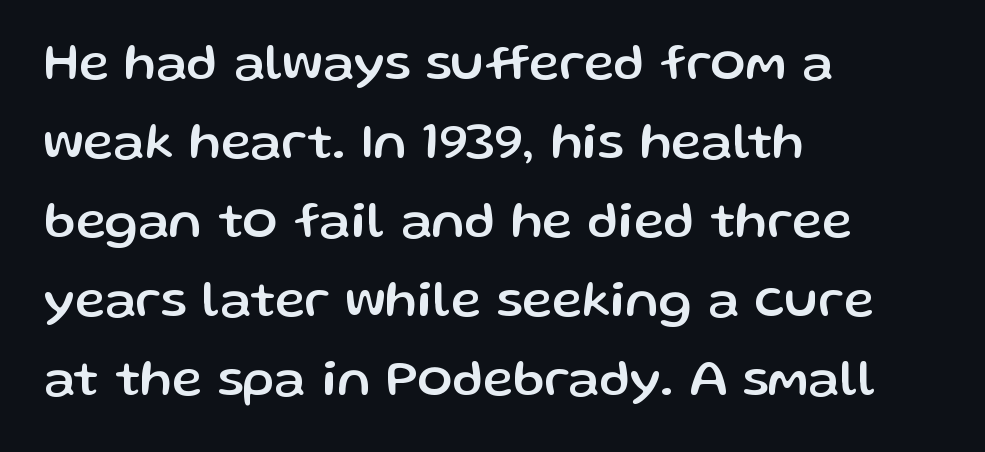
Q: Is the text italic (slanted)? A: No, it is upright.
Q: Is the typeface a serif or a sans-serif typeface? A: Sans-serif.
Q: Is the text underlined? A: No.
Q: How is the paragraph aligned? A: Left-aligned.
Q: Is the spacing between letters normal or unusually wide? A: Normal.
Q: Is the spacing between lines tight, normal or loose? A: Normal.
Q: Width (condensed, normal, or wide)? A: Normal.
Q: Stroke contrast? A: Low.
Q: x-height? A: Medium.
Q: Monospaced? A: No.
